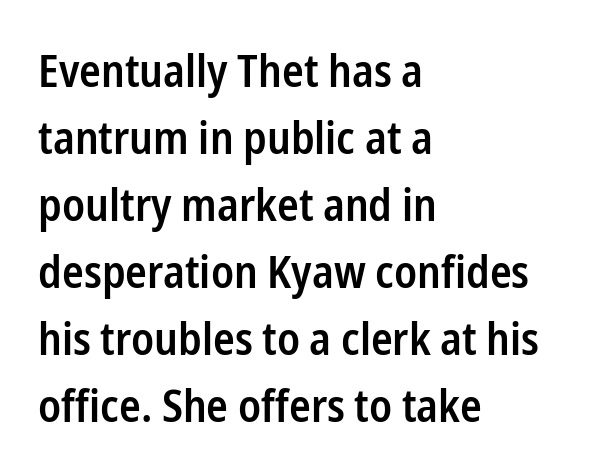
The image shows 45 px semibold, condensed sans-serif type, upright; set left-aligned, normal line spacing (1.49x), normal letter spacing, not underlined; low stroke contrast and a medium x-height.
